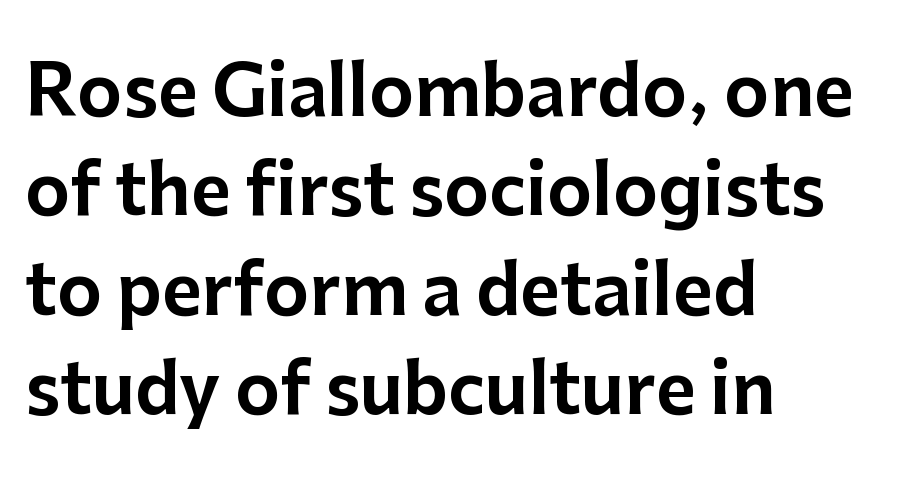
Q: Is the text italic (slanted)? A: No, it is upright.
Q: Is the typeface a serif or a sans-serif typeface? A: Sans-serif.
Q: Is the text underlined? A: No.
Q: How is the paragraph aligned? A: Left-aligned.
Q: Is the spacing between letters normal or unusually wide? A: Normal.
Q: Is the spacing between lines tight, normal or loose? A: Normal.
Q: Width (condensed, normal, or wide)? A: Normal.
Q: Stroke contrast? A: Low.
Q: x-height? A: Medium.
Q: Monospaced? A: No.
